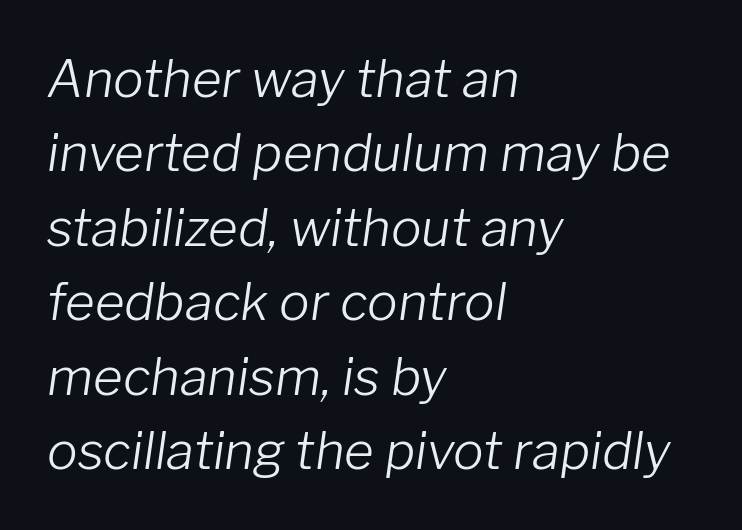
{"italic": "yes", "lean": "right", "slant_degrees": 8, "bold": "no", "weight": "light", "width": "normal", "stroke_contrast": "low", "x_height": "medium", "monospaced": "no", "underline": "no", "align": "left", "line_spacing": "normal", "line_spacing_ratio": 1.46, "letter_spacing": "normal", "letter_spacing_em": 0.0, "glyph_px": 51}
